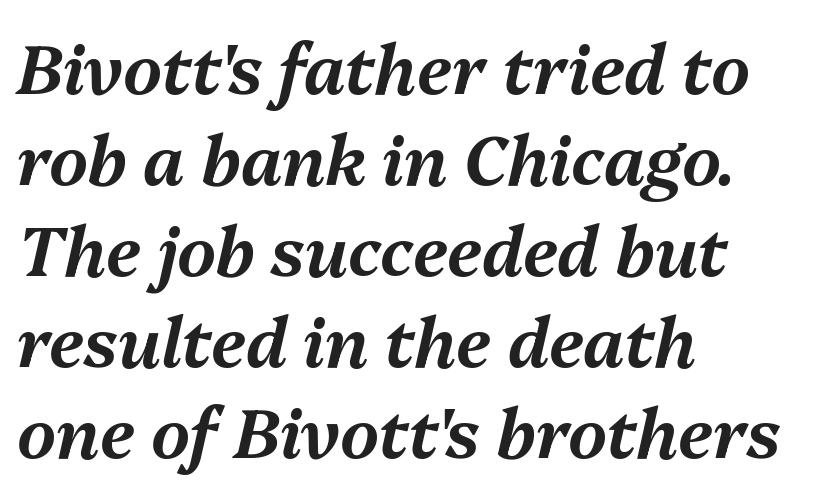
The image shows 68 px text type, italic (leaning right); set left-aligned, normal line spacing (1.34x), normal letter spacing, not underlined; medium stroke contrast and a medium x-height.
